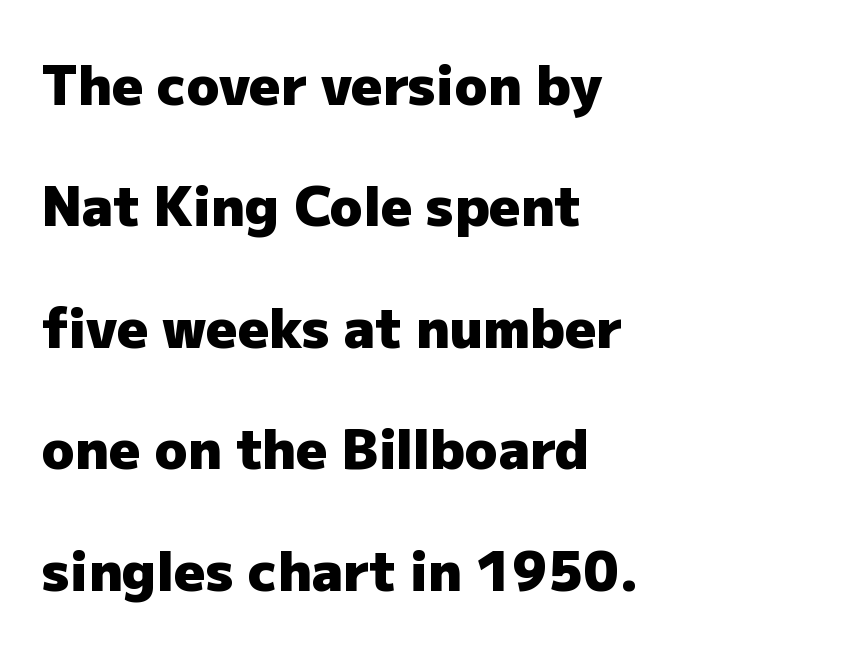
The image shows 54 px heavy sans-serif type, upright; set left-aligned, loose line spacing (2.25x), normal letter spacing, not underlined; low stroke contrast and a medium x-height.
